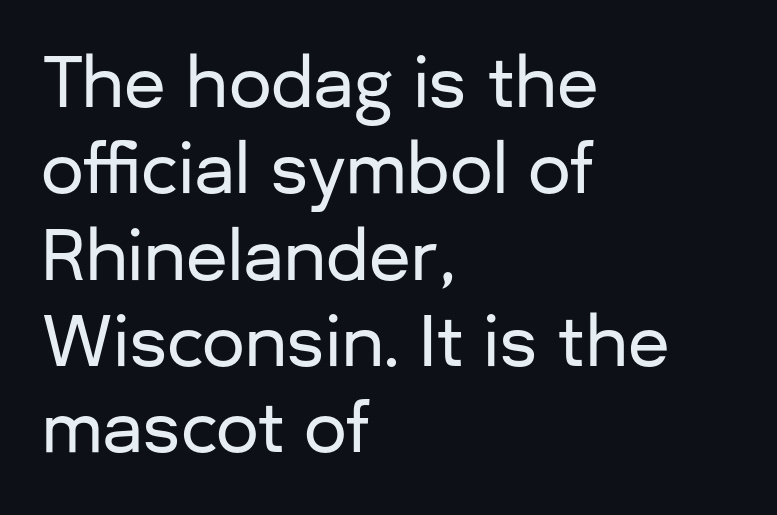
Observe the absence of serifs on each vertical stroke in this sample. A student would call this left alignment; a typographer would say flush left, rag right. Unmarked baselines from the first word to the last. The type sits square on the baseline with zero lean. Proportional: the letters do not fall into vertical columns.
